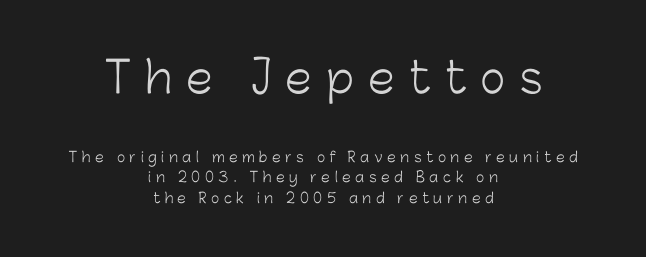
{"serif": "no", "italic": "no", "bold": "no", "weight": "light", "width": "normal", "stroke_contrast": "low", "x_height": "medium", "monospaced": "no", "underline": "no", "align": "center", "line_spacing": "normal", "line_spacing_ratio": 1.47, "letter_spacing": "wide", "letter_spacing_em": 0.33, "larger_block": "first", "size_ratio": 3.07, "glyph_px": 43}
